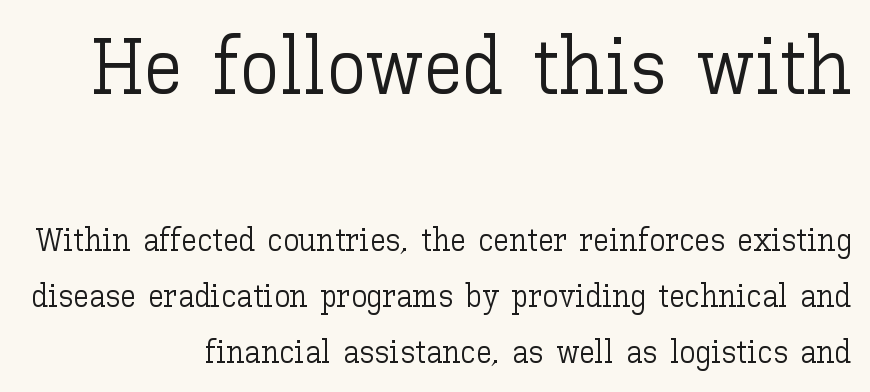
Q: Is the text bold? A: No.
Q: Is the text italic (slanted)? A: No, it is upright.
Q: Is the text underlined? A: No.
Q: How is the paragraph aligned? A: Right-aligned.
Q: Is the spacing between letters normal or unusually wide? A: Normal.
Q: Which block of text is set in a larger size, the first (top) or the second (bottom)? A: The first (top) one.
Q: Width (condensed, normal, or wide)? A: Normal.
Q: Stroke contrast? A: Low.
Q: x-height? A: Medium.
Q: Monospaced? A: No.
